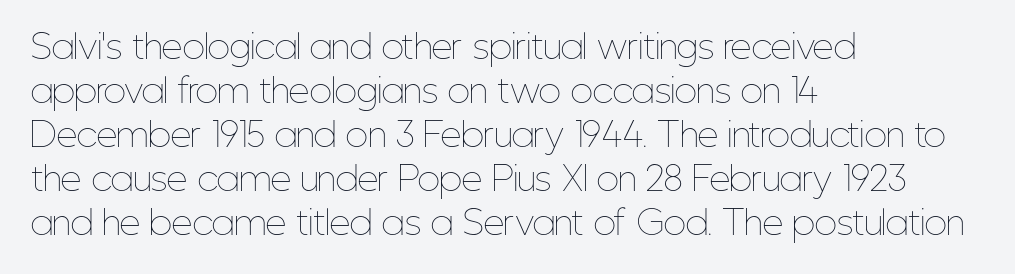
{"italic": "no", "bold": "no", "weight": "thin", "width": "condensed", "stroke_contrast": "low", "x_height": "medium", "monospaced": "no", "underline": "no", "align": "left", "line_spacing": "normal", "line_spacing_ratio": 1.33, "letter_spacing": "normal", "letter_spacing_em": 0.0, "glyph_px": 33}
